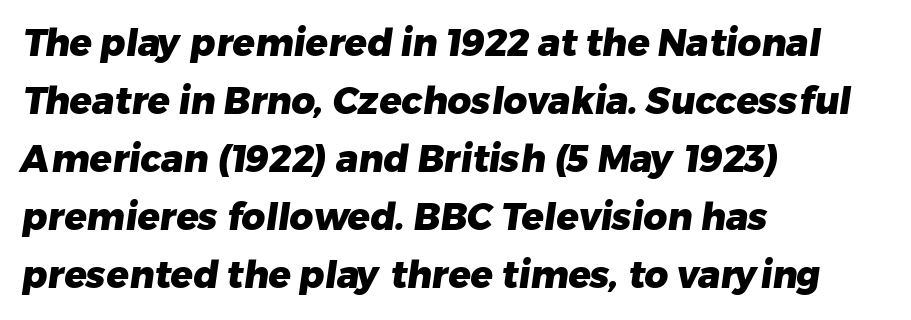
The image shows 37 px heavy sans-serif type; set left-aligned, normal line spacing (1.57x), normal letter spacing, not underlined; low stroke contrast and a medium x-height.
